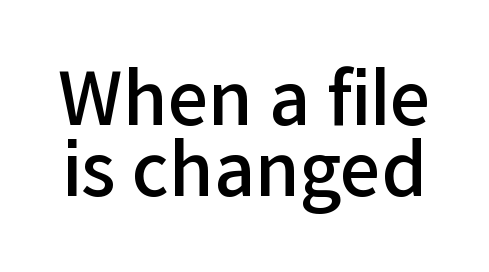
The image shows 72 px semibold sans-serif type, upright; set tight line spacing (0.98x), normal letter spacing, not underlined; low stroke contrast and a medium x-height.
